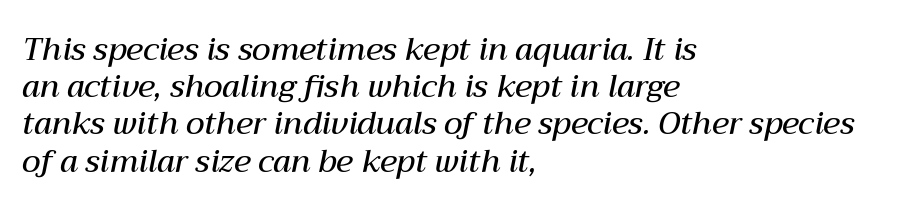
The image shows 31 px semibold type, italic (leaning right); set left-aligned, line spacing 1.2x, normal letter spacing, not underlined; medium stroke contrast and a medium x-height.
